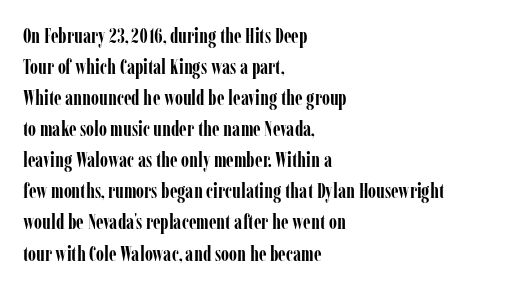
{"italic": "no", "bold": "yes", "underline": "no", "align": "left", "line_spacing": "normal", "line_spacing_ratio": 1.48, "letter_spacing": "normal", "letter_spacing_em": 0.0, "glyph_px": 21}
